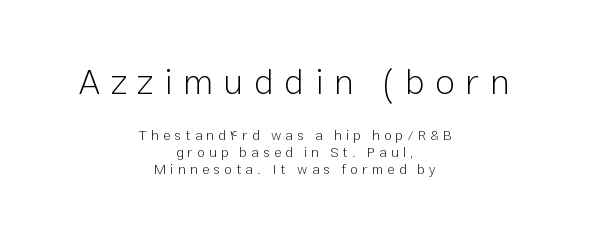
The image shows 36 px light sans-serif type, upright; set centered, line spacing 1.21x, unusually wide letter spacing (+0.3 em), not underlined; the first (top) block is 2.57x larger; low stroke contrast and a medium x-height.
